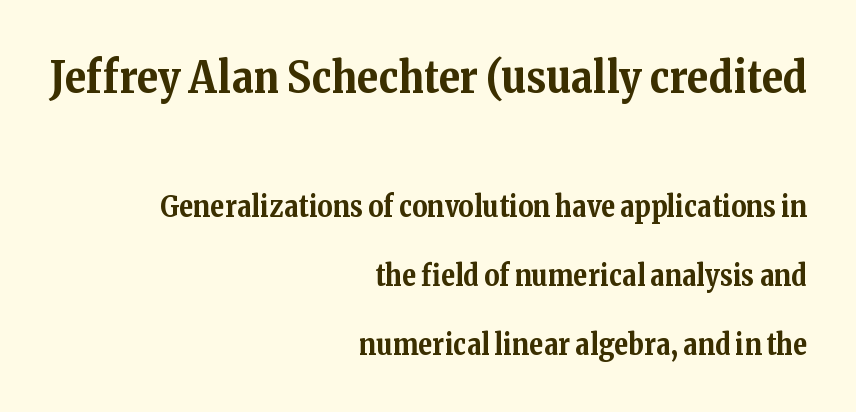
A flush-right, rag-left setting is used for this passage. A typesetter would call this proportional, since set widths differ per character. The lettering stays uniformly vertical, giving the passage a roman look. Descenders hang freely into open space.
